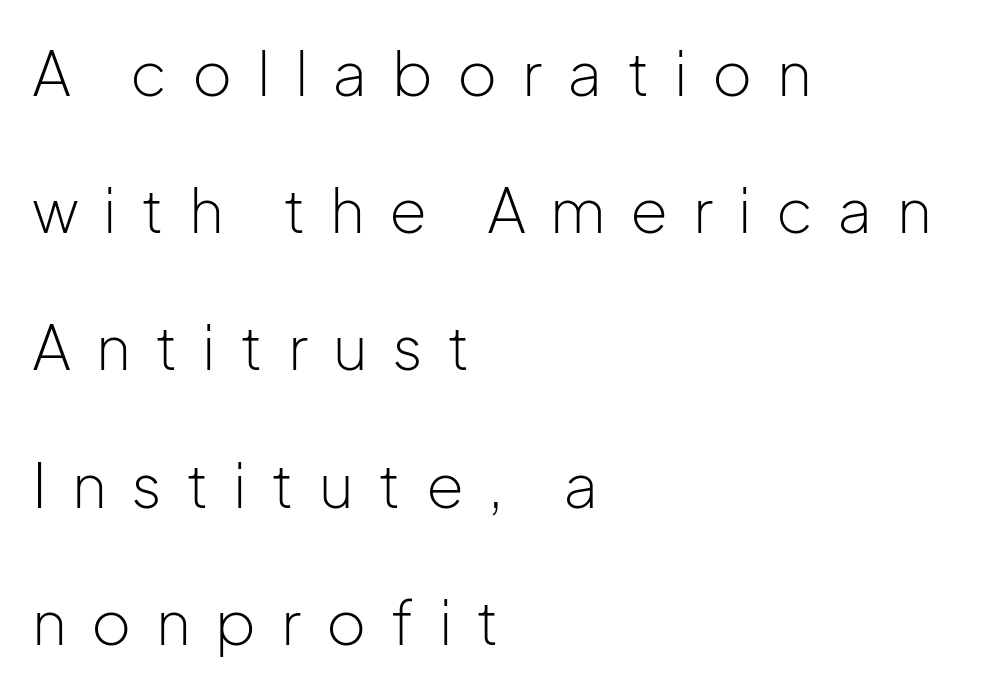
{"serif": "no", "italic": "no", "bold": "no", "weight": "light", "width": "normal", "stroke_contrast": "low", "x_height": "medium", "monospaced": "no", "underline": "no", "align": "left", "line_spacing": "loose", "line_spacing_ratio": 2.25, "letter_spacing": "wide", "letter_spacing_em": 0.4, "glyph_px": 61}
